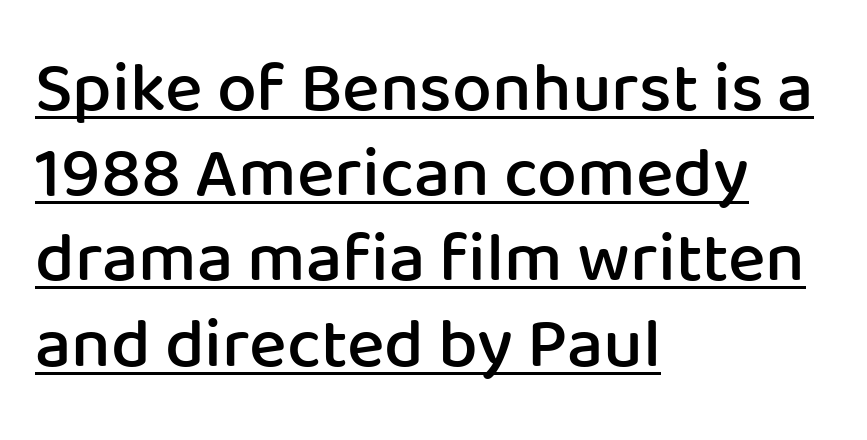
The image shows 71 px semibold sans-serif type, upright; set left-aligned, line spacing 1.2x, normal letter spacing, underlined; low stroke contrast and a medium x-height.
